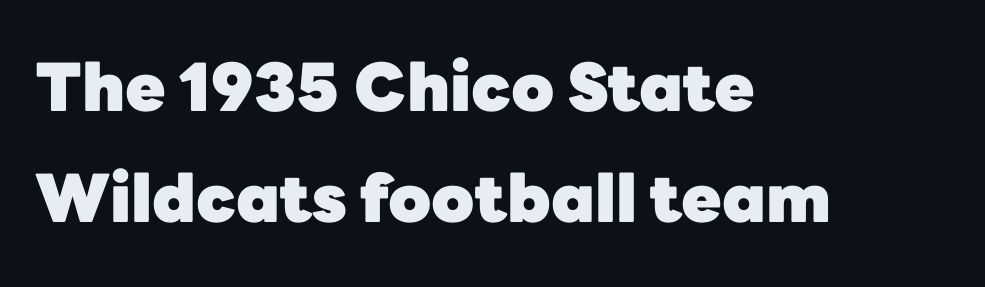
How would I describe the line gaps? Plain and ordinary. Each word holds together tightly as a unit, with standard inter-letter gaps. The rendering shows plain stroke endings on the letterforms — a sans-serif design. Thick stems and heavy bowls — unmistakably bold.
